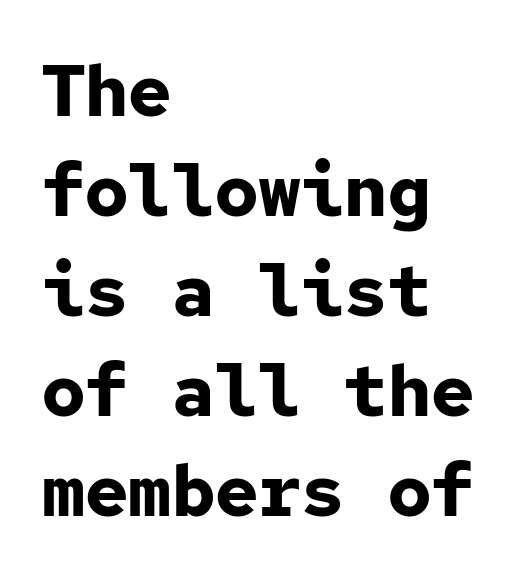
Bold? Absolutely — the strokes are thick and heavy. Alignment: flush left. Examine the stroke ends and you'll find no serifs. Words appear dense and cohesive because spacing is normal. If you drew a line through each stem, it would be perfectly vertical. Looks like terminal output: every glyph gets an equal slot.
